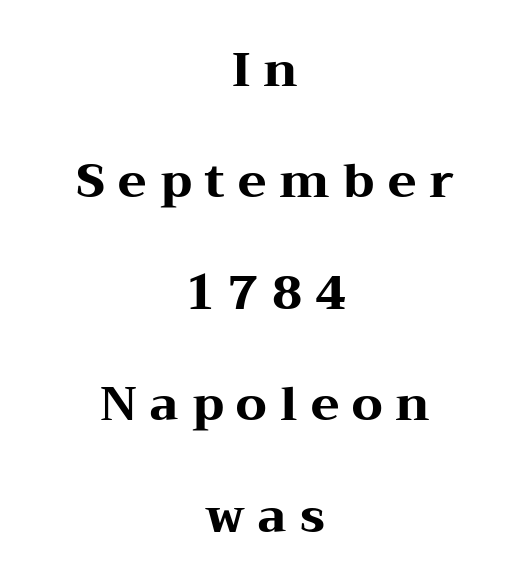
Inter-character spacing is expanded well beyond the font's built-in metrics. Every character sits straight up, as roman type does. Decoration check: the copy has no underline. Heavy, bold letterforms.
